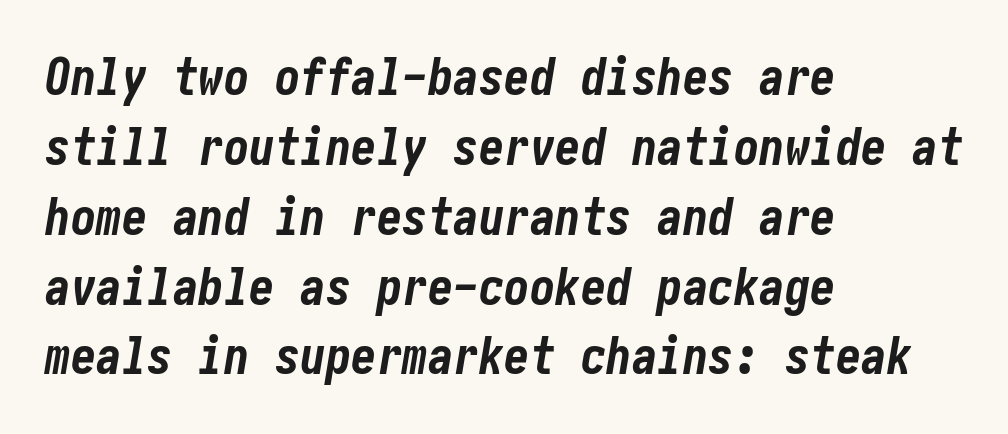
This rendering leaves character spacing at its baseline value. Does the copy run flush right? No — it runs flush left. Heavy, bold letterforms. The foot of each line stays bare and open.
